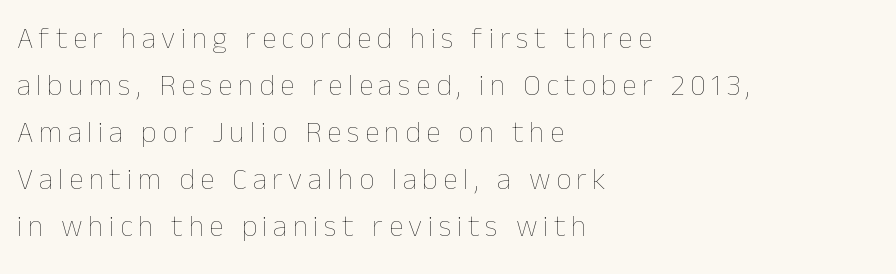
Q: Is the text bold? A: No.
Q: Is the text italic (slanted)? A: No, it is upright.
Q: Is the text underlined? A: No.
Q: How is the paragraph aligned? A: Left-aligned.
Q: Is the spacing between lines tight, normal or loose? A: Normal.
Q: Width (condensed, normal, or wide)? A: Normal.
Q: Stroke contrast? A: Low.
Q: x-height? A: Medium.
Q: Monospaced? A: No.
